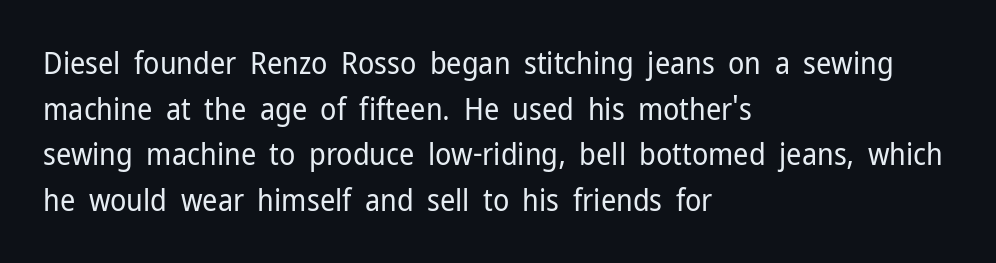
The image shows 30 px regular-weight sans-serif type, upright; set left-aligned, normal line spacing (1.52x), normal letter spacing, not underlined; low stroke contrast and a medium x-height.
